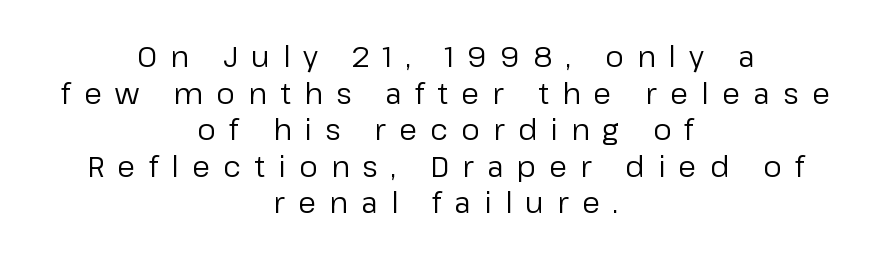
Q: Is the text bold? A: No.
Q: Is the text italic (slanted)? A: No, it is upright.
Q: Is the typeface a serif or a sans-serif typeface? A: Sans-serif.
Q: Is the text underlined? A: No.
Q: How is the paragraph aligned? A: Centered.
Q: Is the spacing between letters normal or unusually wide? A: Unusually wide.
Q: Is the spacing between lines tight, normal or loose? A: Normal.
Q: Width (condensed, normal, or wide)? A: Normal.
Q: Stroke contrast? A: Low.
Q: x-height? A: Medium.
Q: Monospaced? A: No.
